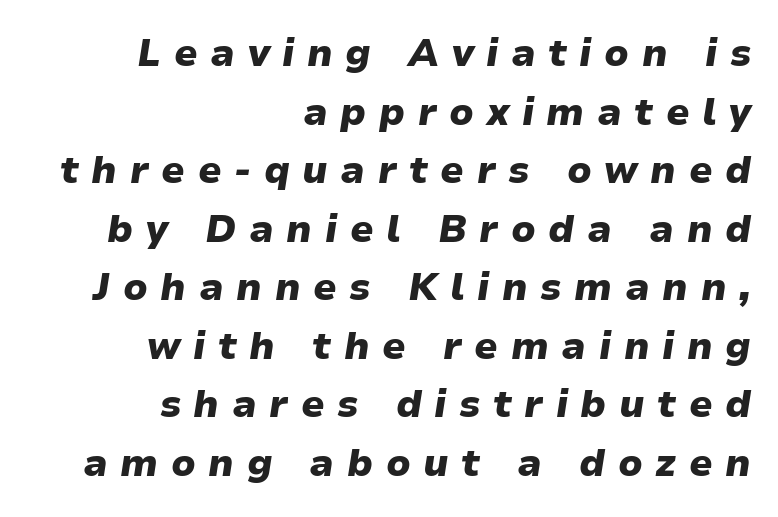
Q: Is the text bold? A: Yes.
Q: Is the text italic (slanted)? A: Yes, it leans right by about 9 degrees.
Q: Is the text underlined? A: No.
Q: How is the paragraph aligned? A: Right-aligned.
Q: Is the spacing between letters normal or unusually wide? A: Unusually wide.
Q: Is the spacing between lines tight, normal or loose? A: Normal.
Q: Width (condensed, normal, or wide)? A: Normal.
Q: Stroke contrast? A: Low.
Q: x-height? A: Medium.
Q: Monospaced? A: No.
